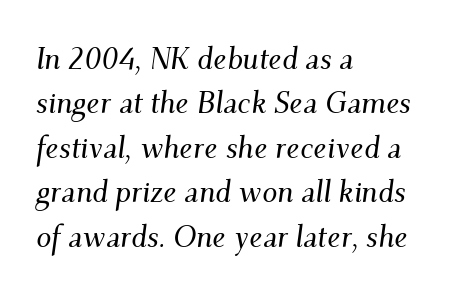
The gaps between neighbouring characters are ordinary and unremarkable. Does the leading feel generous? No, just average. Descenders hang freely into open space. In CSS terms this would be text-align: left.
